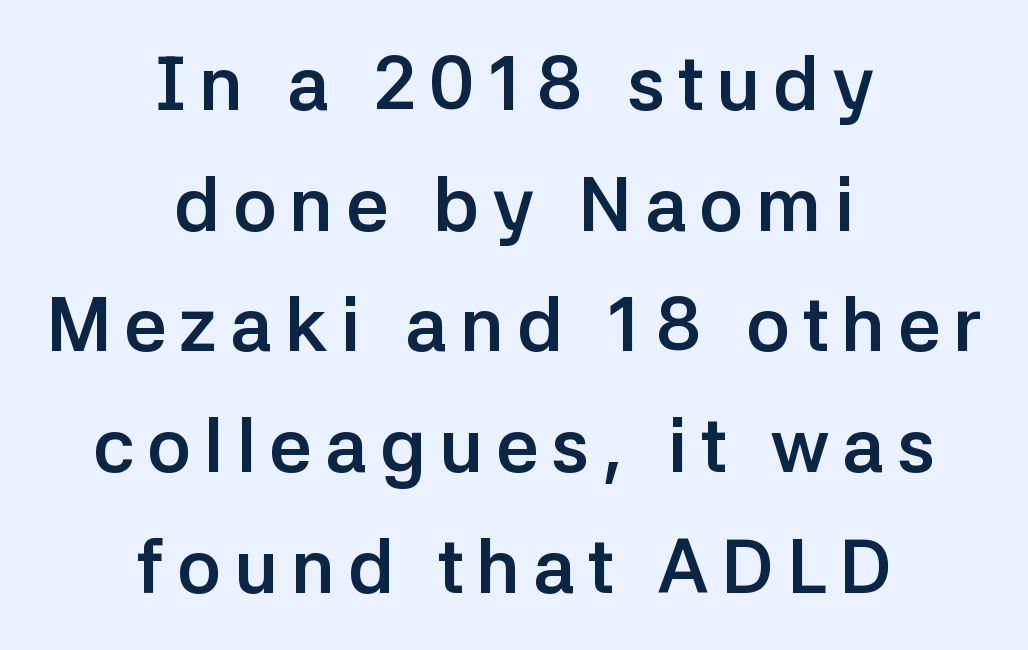
Plenty of ink on the page — the face is bold. Is there any slant? The stems are plumb. In CSS terms this would be text-align: center. The type family on display is of the sans-serif kind. Rule under the text: the space is simply empty.
